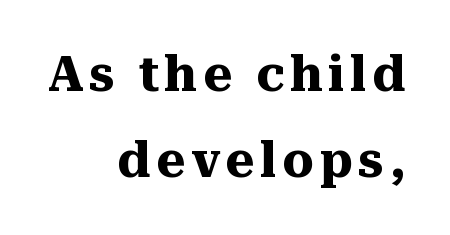
{"serif": "yes", "italic": "no", "bold": "yes", "weight": "heavy", "width": "normal", "stroke_contrast": "medium", "x_height": "medium", "monospaced": "no", "underline": "no", "align": "right", "line_spacing_ratio": 1.76, "glyph_px": 49}
